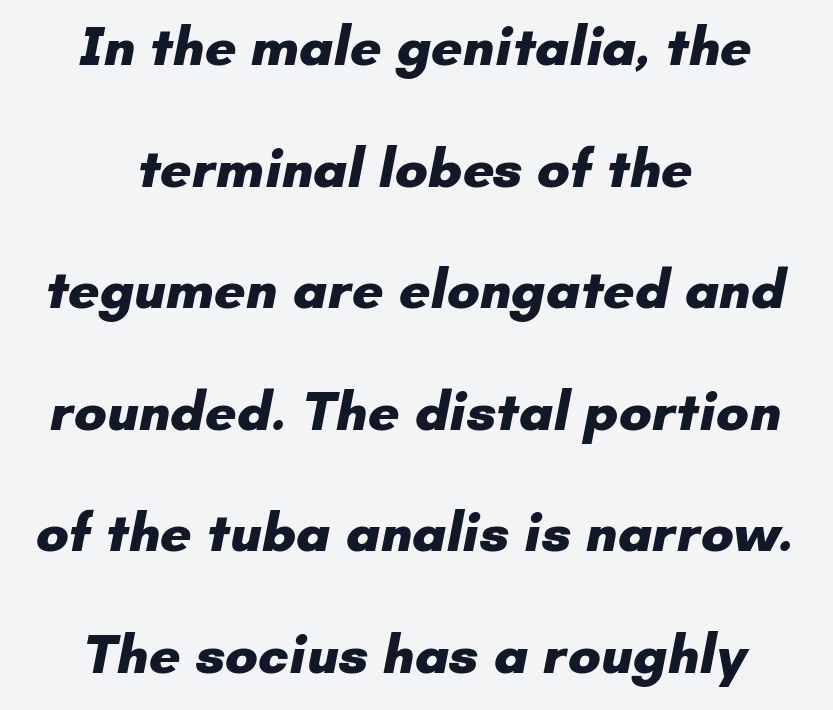
Check where the strokes stop: nothing finishes them off — pure sans. The face used here is proportionally spaced, like ordinary book or web type. In terms of letterspacing, this is plain default setting. Heavy-handed strokes throughout: this text is bold. This rendering uses center alignment, leaving both contours irregular but symmetric. The specimen omits any rule beneath the text block's lines.
